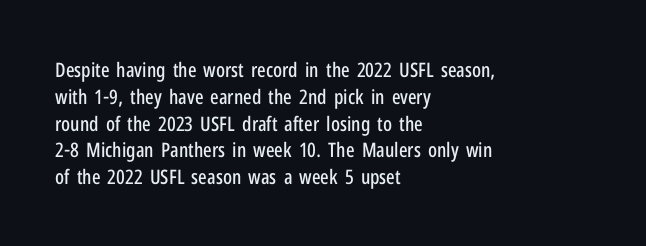
Q: Is the text italic (slanted)? A: No, it is upright.
Q: Is the text underlined? A: No.
Q: How is the paragraph aligned? A: Left-aligned.
Q: Is the spacing between letters normal or unusually wide? A: Normal.
Q: Is the spacing between lines tight, normal or loose? A: Normal.
